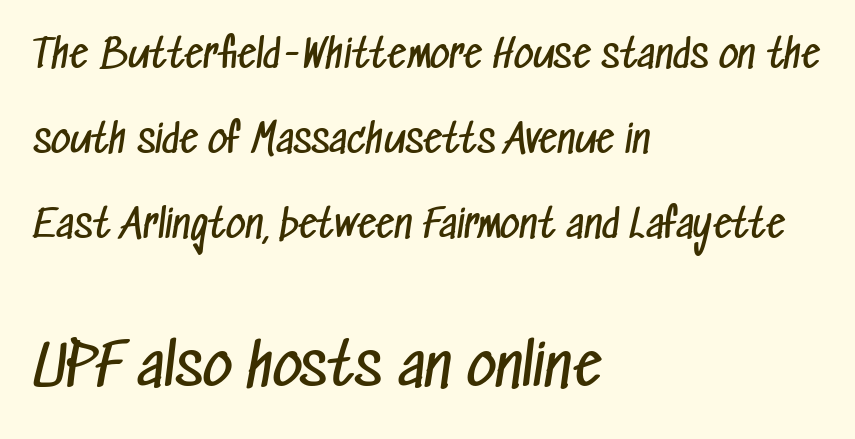
The baseline area is clear. You could not count columns in this text — the font is proportionally spaced. If you drew a ruler down the left edge, every line would touch it. The composition opens small and finishes big. Vertically, the passage feels expansive, rows floating well apart.
